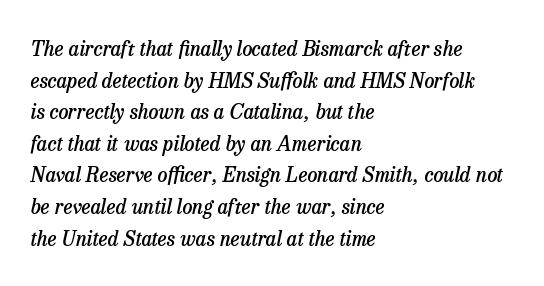
The image shows 20 px text type, italic (leaning right); set left-aligned, normal line spacing (1.58x), normal letter spacing, not underlined.
